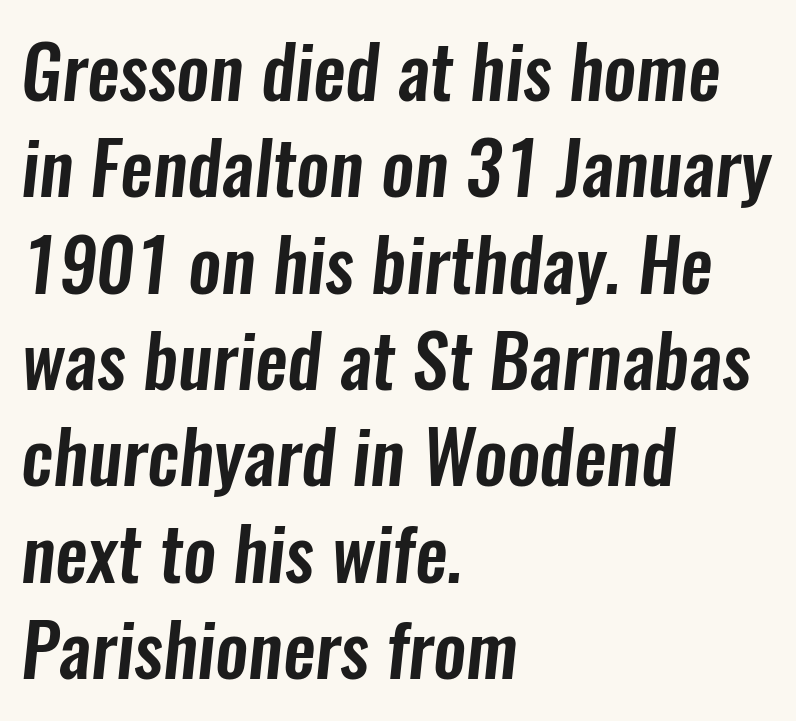
{"serif": "no", "width": "condensed", "stroke_contrast": "low", "x_height": "medium", "monospaced": "no", "underline": "no", "align": "left", "line_spacing": "normal", "line_spacing_ratio": 1.32, "letter_spacing": "normal", "letter_spacing_em": 0.0, "glyph_px": 73}
